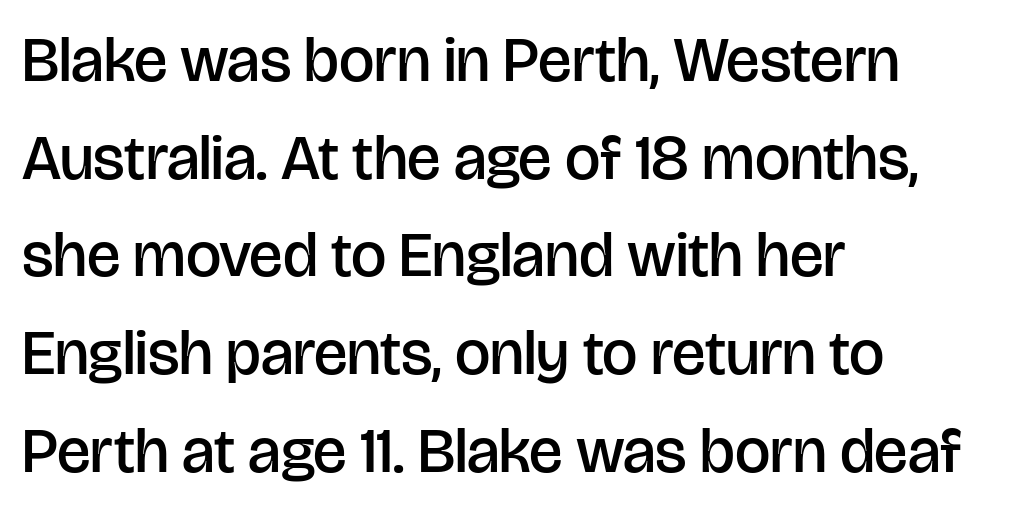
Proportional: the letters do not fall into vertical columns. Any mark beneath the type? The region is blank. Nope, not italic — everything's standing straight. Summary of vertical rhythm: regular, with standard interline spacing. A bit beefed up — I'd call it semibold rather than bold.
